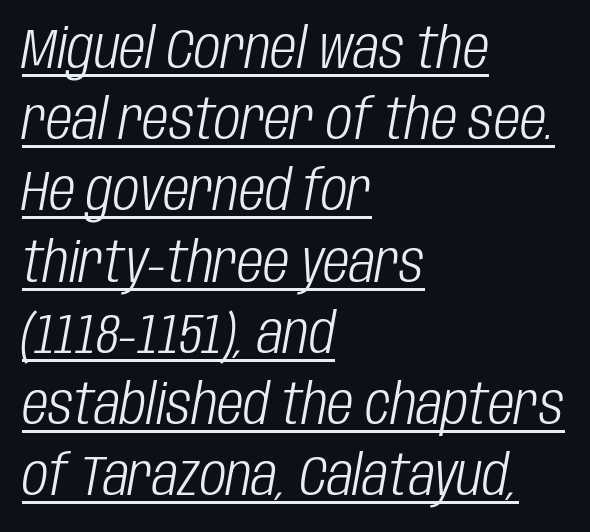
Q: Is the text bold? A: No.
Q: Is the text italic (slanted)? A: Yes, it leans right by about 10 degrees.
Q: Is the text underlined? A: Yes.
Q: How is the paragraph aligned? A: Left-aligned.
Q: Is the spacing between letters normal or unusually wide? A: Normal.
Q: Is the spacing between lines tight, normal or loose? A: Normal.
Q: Width (condensed, normal, or wide)? A: Condensed.
Q: Stroke contrast? A: Low.
Q: x-height? A: Large.
Q: Monospaced? A: No.
